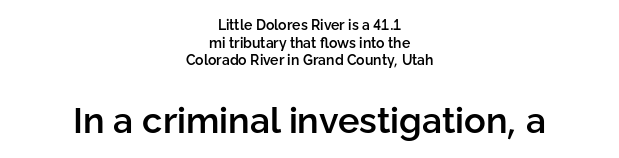
Short and long lines alike share a common midpoint. Default kerning and tracking; the words read as compact shapes. The typesetting leans somewhat heavy: a semibold. The rendering uses natural spacing where letterforms have individual widths. The typography opts for an upright posture over an oblique one.
